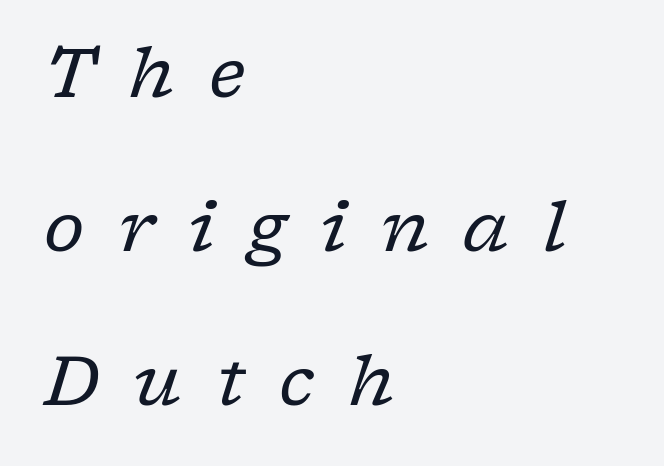
Q: Is the text bold? A: No.
Q: Is the text italic (slanted)? A: Yes, it leans right by about 17 degrees.
Q: Is the typeface a serif or a sans-serif typeface? A: Serif.
Q: Is the text underlined? A: No.
Q: How is the paragraph aligned? A: Left-aligned.
Q: Is the spacing between letters normal or unusually wide? A: Unusually wide.
Q: Is the spacing between lines tight, normal or loose? A: Loose.
Q: Width (condensed, normal, or wide)? A: Normal.
Q: Stroke contrast? A: Low.
Q: x-height? A: Medium.
Q: Monospaced? A: No.
